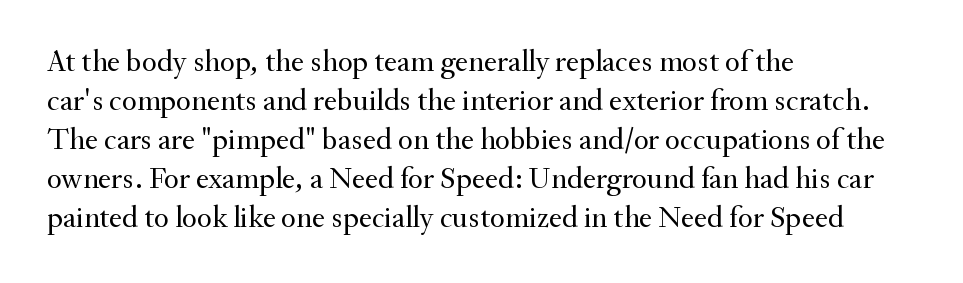
{"serif": "yes", "italic": "no", "bold": "no", "weight": "regular", "width": "normal", "stroke_contrast": "medium", "x_height": "small", "monospaced": "no", "underline": "no", "align": "left", "line_spacing": "normal", "line_spacing_ratio": 1.26, "letter_spacing": "normal", "letter_spacing_em": 0.0, "glyph_px": 31}
